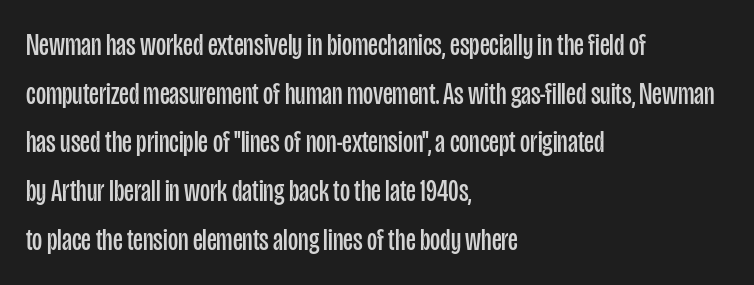
Q: Is the text bold? A: No.
Q: Is the text italic (slanted)? A: No, it is upright.
Q: Is the typeface a serif or a sans-serif typeface? A: Sans-serif.
Q: Is the text underlined? A: No.
Q: How is the paragraph aligned? A: Left-aligned.
Q: Is the spacing between letters normal or unusually wide? A: Normal.
Q: Is the spacing between lines tight, normal or loose? A: Normal.
Q: Width (condensed, normal, or wide)? A: Condensed.
Q: Stroke contrast? A: Low.
Q: x-height? A: Large.
Q: Monospaced? A: No.
